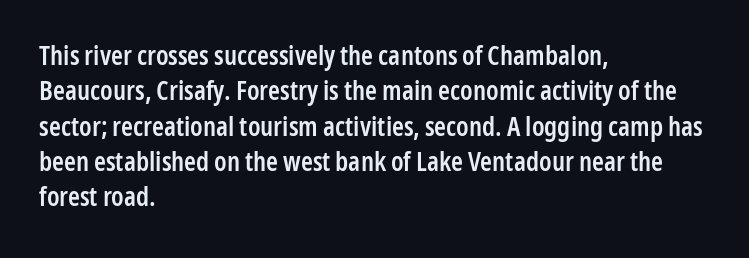
The image shows 27 px text type, upright; set left-aligned, normal line spacing (1.31x), normal letter spacing, not underlined.
